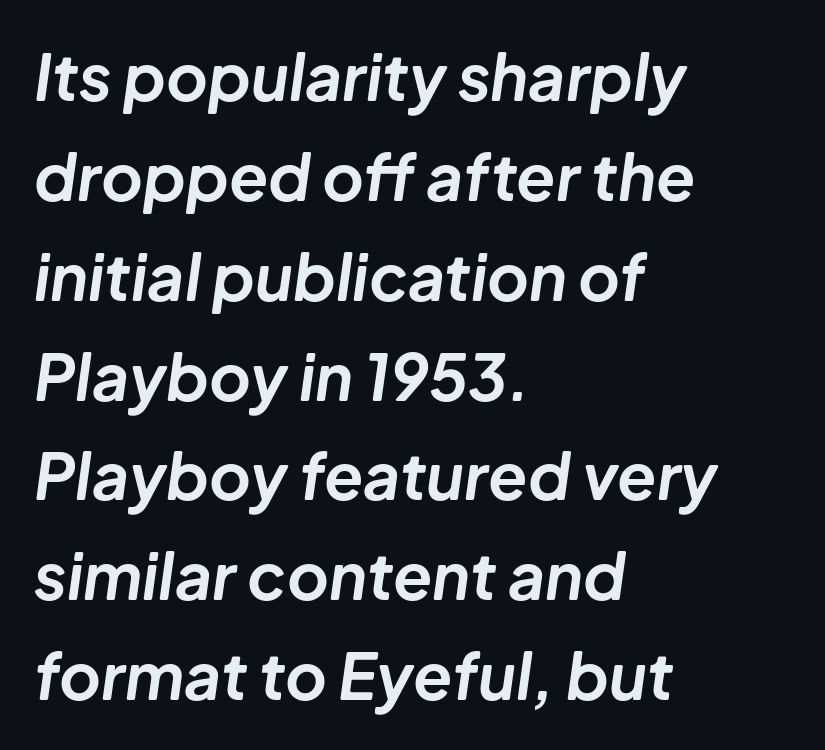
The image shows 64 px bold type, italic (leaning right); set left-aligned, normal line spacing (1.56x), normal letter spacing, not underlined; low stroke contrast and a medium x-height.
